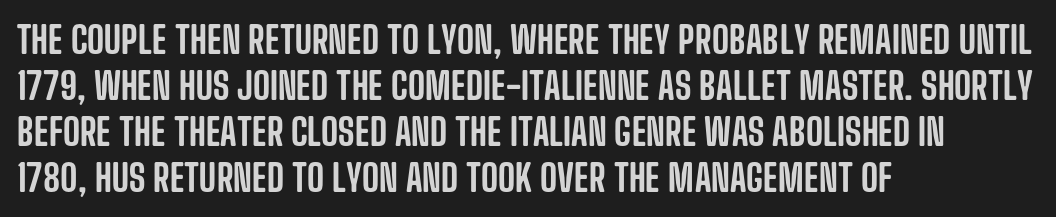
Every row of glyphs begins at an identical x-position on the left. Varying glyph widths throughout — classic text-font behaviour. Stroke terminals: plain, sans-serif. Does extra space separate the letters? No, they use regular spacing. If you drew a line through each stem, it would be perfectly vertical.
